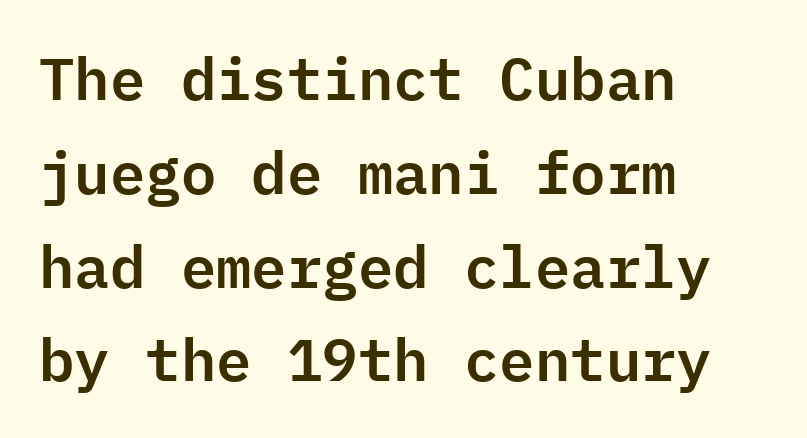
Q: Is the text italic (slanted)? A: No, it is upright.
Q: Is the typeface a serif or a sans-serif typeface? A: Sans-serif.
Q: Is the text underlined? A: No.
Q: How is the paragraph aligned? A: Left-aligned.
Q: Is the spacing between letters normal or unusually wide? A: Normal.
Q: Is the spacing between lines tight, normal or loose? A: Normal.
Q: Width (condensed, normal, or wide)? A: Normal.
Q: Stroke contrast? A: Low.
Q: x-height? A: Medium.
Q: Monospaced? A: Yes.
